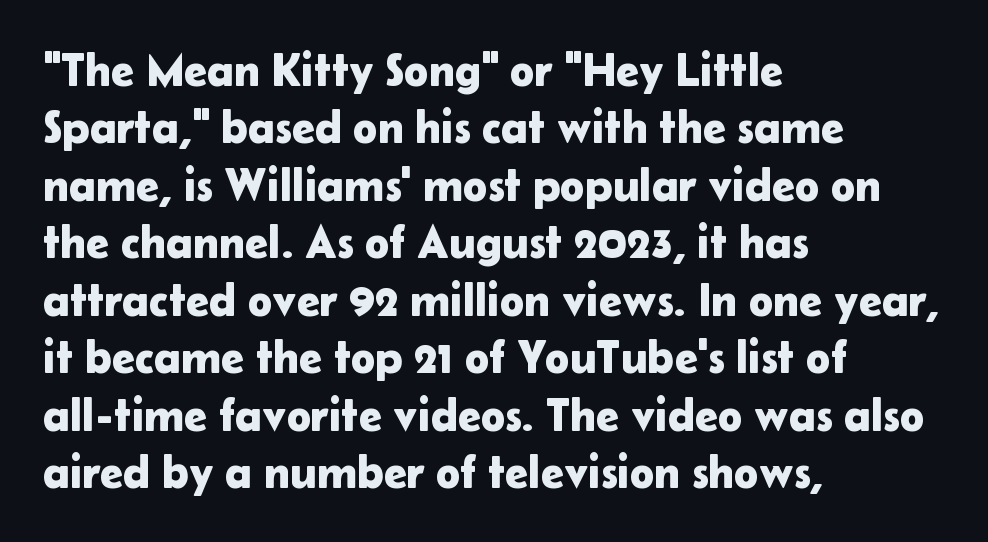
Q: Is the text italic (slanted)? A: No, it is upright.
Q: Is the typeface a serif or a sans-serif typeface? A: Sans-serif.
Q: Is the text underlined? A: No.
Q: How is the paragraph aligned? A: Left-aligned.
Q: Is the spacing between letters normal or unusually wide? A: Normal.
Q: Is the spacing between lines tight, normal or loose? A: Normal.
Q: Width (condensed, normal, or wide)? A: Normal.
Q: Stroke contrast? A: Low.
Q: x-height? A: Medium.
Q: Monospaced? A: No.
